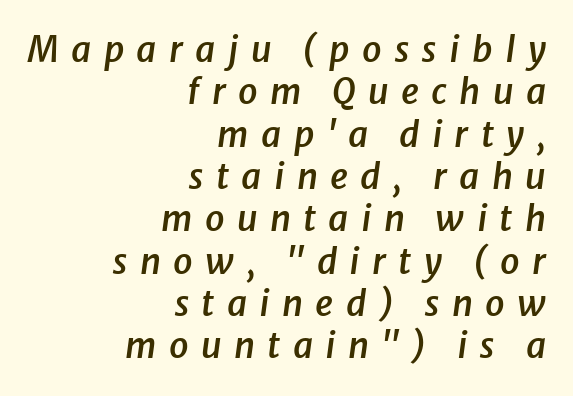
Weight: semibold (demi). The axis of the letterforms is tilted away from vertical. Alignment: flush right. Beneath every word, the page is bare.
